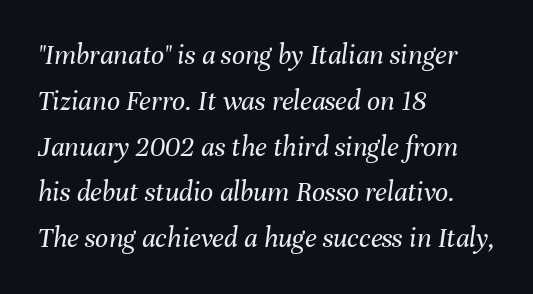
{"italic": "yes", "lean": "right", "slant_degrees": 8, "bold": "no", "weight": "regular", "width": "normal", "stroke_contrast": "medium", "x_height": "medium", "monospaced": "no", "underline": "no", "align": "left", "line_spacing": "normal", "line_spacing_ratio": 1.58, "letter_spacing": "normal", "letter_spacing_em": 0.0, "glyph_px": 29}
